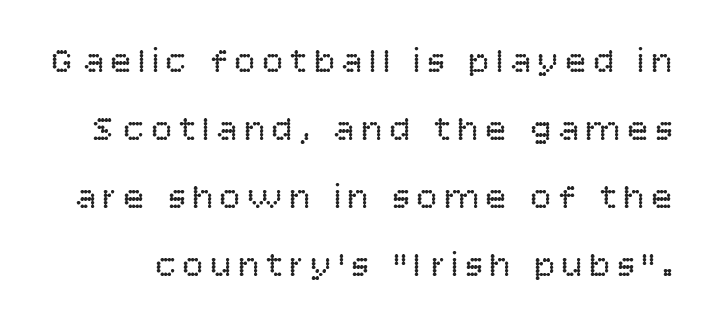
The image shows 35 px regular-weight sans-serif type, upright; set loose line spacing (1.94x), not underlined; low stroke contrast and a large x-height.
